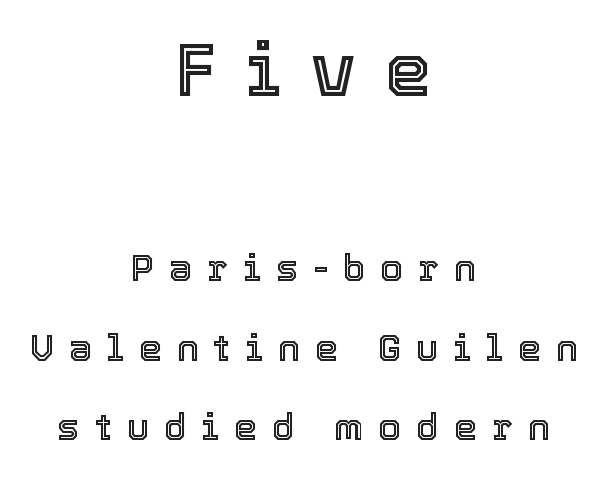
The image shows 74 px text type, upright; set centered, loose line spacing (2.15x), unusually wide letter spacing (+0.4 em), not underlined; the first (top) block is 2.0x larger; a medium x-height.
